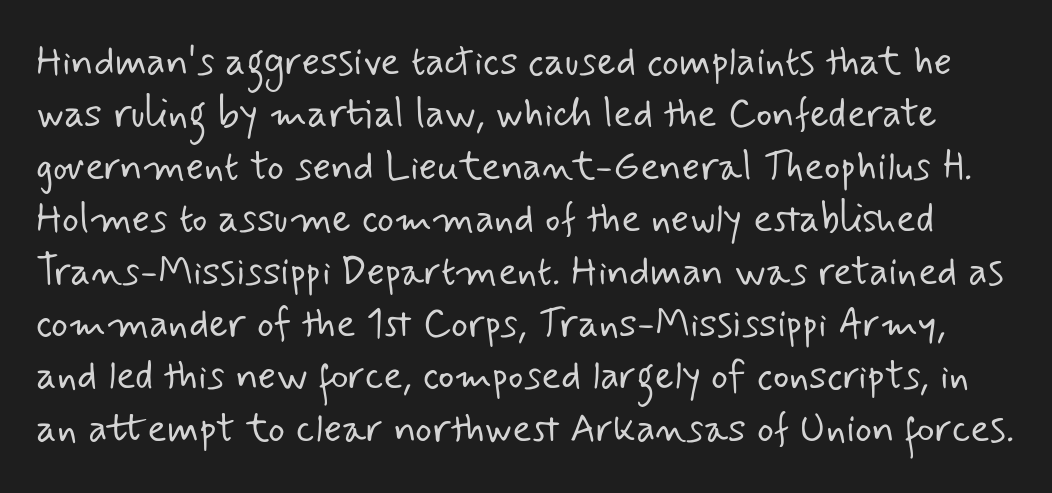
The image shows 40 px light sans-serif type; set normal line spacing (1.31x), normal letter spacing, not underlined; low stroke contrast and a small x-height.
